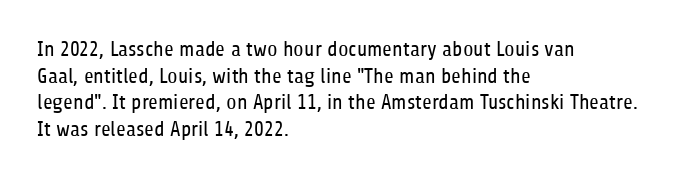
Summary of weight: not heavy and not bold. The vertical gap from one line to the next is medium. The type is set solid horizontally, with unmodified tracking. No italicization has been applied; the sample stays upright. The paragraph shown leans on its left margin. The gap between lines stays unmarked.
